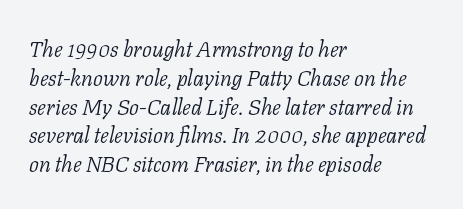
Q: Is the text bold? A: No.
Q: Is the text italic (slanted)? A: Yes, it leans right by about 11 degrees.
Q: Is the text underlined? A: No.
Q: How is the paragraph aligned? A: Left-aligned.
Q: Is the spacing between letters normal or unusually wide? A: Normal.
Q: Is the spacing between lines tight, normal or loose? A: Normal.
